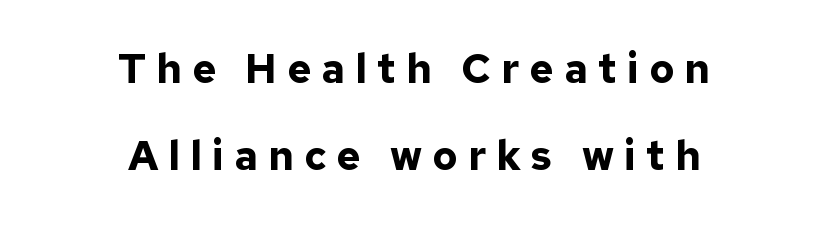
The image shows 41 px bold sans-serif type, upright; set centered, loose line spacing (2.13x), unusually wide letter spacing (+0.25 em), not underlined; low stroke contrast and a medium x-height.
